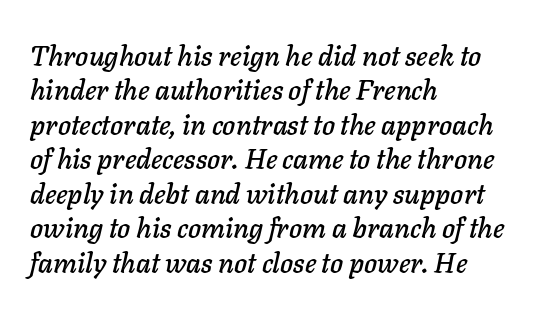
Q: Is the text italic (slanted)? A: Yes, it leans right by about 11 degrees.
Q: Is the text underlined? A: No.
Q: How is the paragraph aligned? A: Left-aligned.
Q: Is the spacing between letters normal or unusually wide? A: Normal.
Q: Width (condensed, normal, or wide)? A: Normal.
Q: Stroke contrast? A: Low.
Q: x-height? A: Medium.
Q: Monospaced? A: No.
